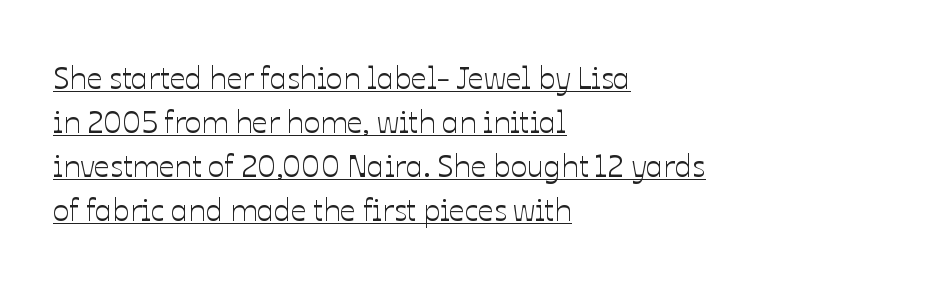
The gaps between neighbouring characters are ordinary and unremarkable. Each line starts at the same left margin while the right side varies. Varying glyph widths throughout — classic text-font behaviour. Baseline-to-baseline distance is the conventional proportion of letter height.
